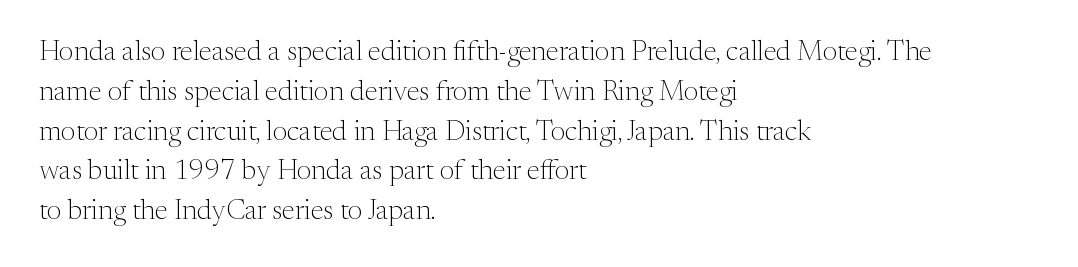
The lines sit at an ordinary, default distance from one another. Tracking here is standard; glyphs follow each other at the usual distance. Is this a sans? No — the strokes have serifs. The letterforms sit at book weight or below.
